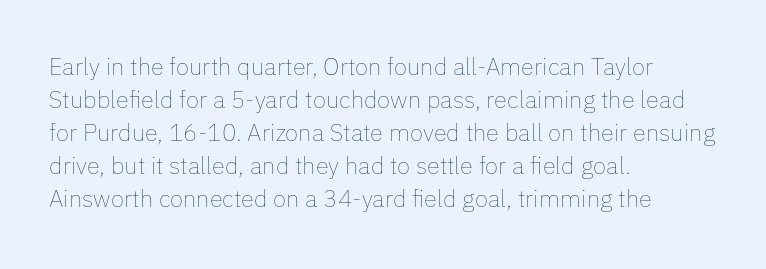
{"italic": "no", "bold": "no", "underline": "no", "align": "left", "line_spacing": "normal", "line_spacing_ratio": 1.38, "letter_spacing": "normal", "letter_spacing_em": 0.0, "glyph_px": 24}
